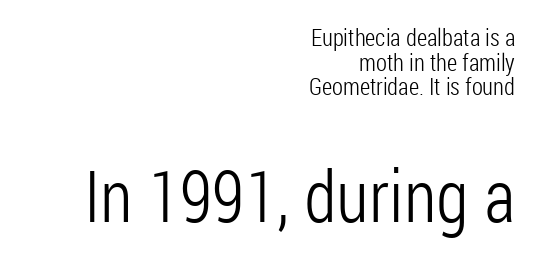
Q: Is the text bold? A: No.
Q: Is the text italic (slanted)? A: No, it is upright.
Q: Is the typeface a serif or a sans-serif typeface? A: Sans-serif.
Q: Is the text underlined? A: No.
Q: How is the paragraph aligned? A: Right-aligned.
Q: Is the spacing between letters normal or unusually wide? A: Normal.
Q: Is the spacing between lines tight, normal or loose? A: Tight.
Q: Which block of text is set in a larger size, the first (top) or the second (bottom)? A: The second (bottom) one.
Q: Width (condensed, normal, or wide)? A: Condensed.
Q: Stroke contrast? A: Low.
Q: x-height? A: Medium.
Q: Monospaced? A: No.
